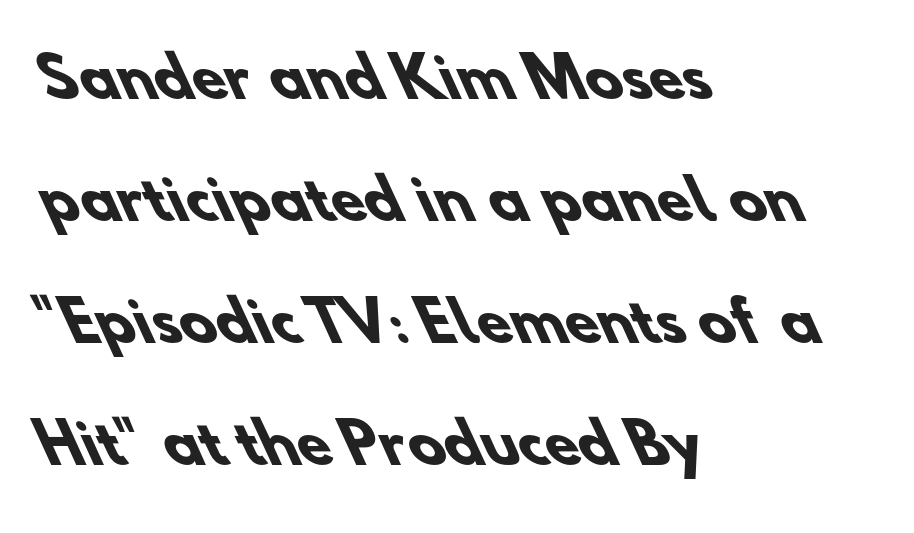
{"serif": "no", "bold": "yes", "weight": "heavy", "width": "normal", "stroke_contrast": "low", "x_height": "small", "monospaced": "no", "underline": "no", "align": "left", "line_spacing": "loose", "line_spacing_ratio": 2.22, "letter_spacing": "normal", "letter_spacing_em": 0.0, "glyph_px": 55}
